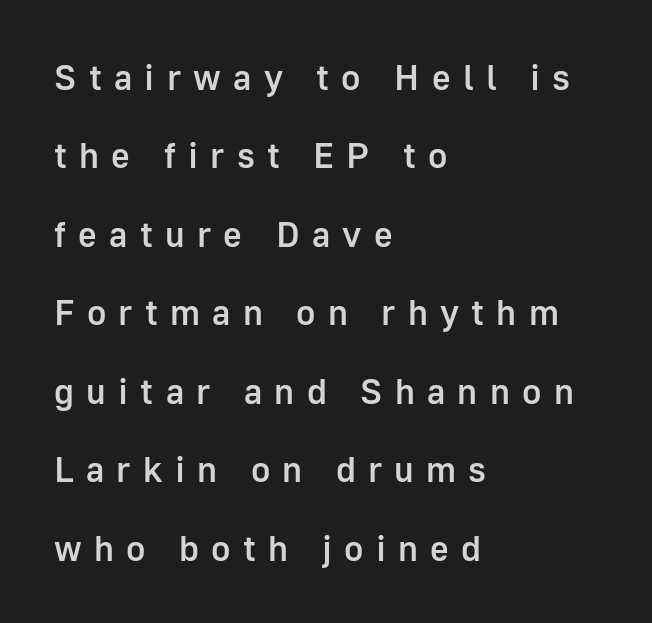
{"serif": "no", "italic": "no", "bold": "semi", "weight": "semibold", "width": "normal", "stroke_contrast": "low", "x_height": "medium", "monospaced": "no", "underline": "no", "align": "left", "line_spacing": "loose", "line_spacing_ratio": 2.18, "letter_spacing": "wide", "letter_spacing_em": 0.34, "glyph_px": 36}
